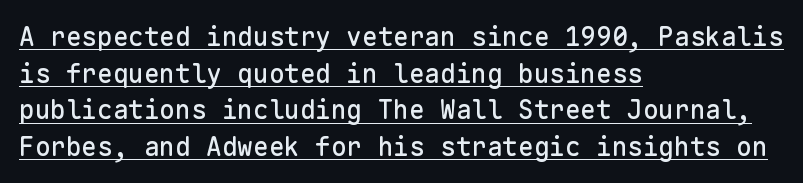
{"italic": "no", "underline": "yes", "align": "left", "line_spacing": "normal", "line_spacing_ratio": 1.41, "letter_spacing": "normal", "letter_spacing_em": 0.0, "glyph_px": 26}
